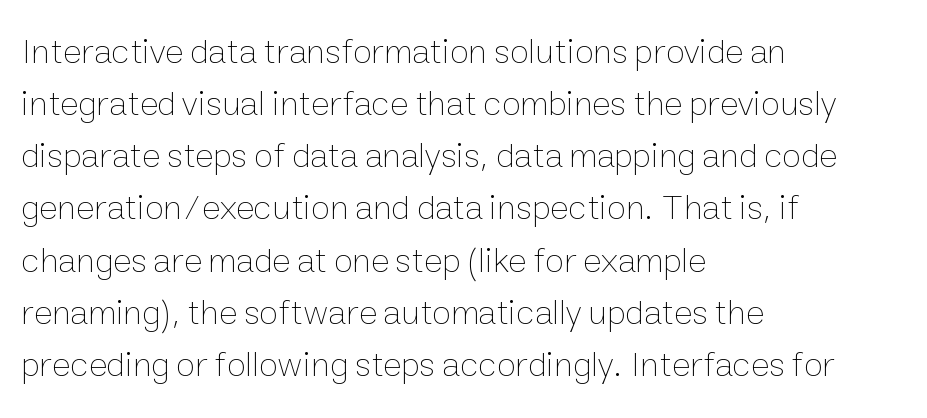
Q: Is the text bold? A: No.
Q: Is the text italic (slanted)? A: No, it is upright.
Q: Is the text underlined? A: No.
Q: How is the paragraph aligned? A: Left-aligned.
Q: Is the spacing between letters normal or unusually wide? A: Normal.
Q: Is the spacing between lines tight, normal or loose? A: Normal.
Q: Width (condensed, normal, or wide)? A: Normal.
Q: Stroke contrast? A: Low.
Q: x-height? A: Medium.
Q: Monospaced? A: No.
